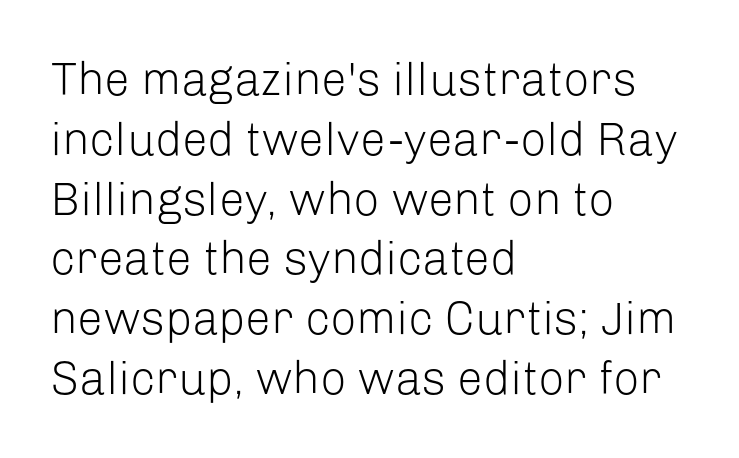
This rendering features lettering with no underline. The block of text has a typical density, with ordinary space between rows. You could call the tracking neutral — neither tight nor loose. The typesetter chose a ragged-right arrangement here. This reads as an unemphasized weight, regular at the heaviest.
